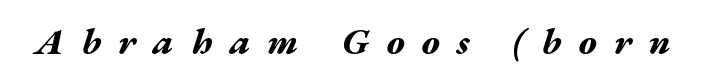
{"italic": "yes", "lean": "right", "slant_degrees": 17, "bold": "yes", "weight": "bold", "width": "wide", "stroke_contrast": "medium", "x_height": "medium", "monospaced": "no", "underline": "no", "letter_spacing": "wide", "letter_spacing_em": 0.47, "glyph_px": 37}
